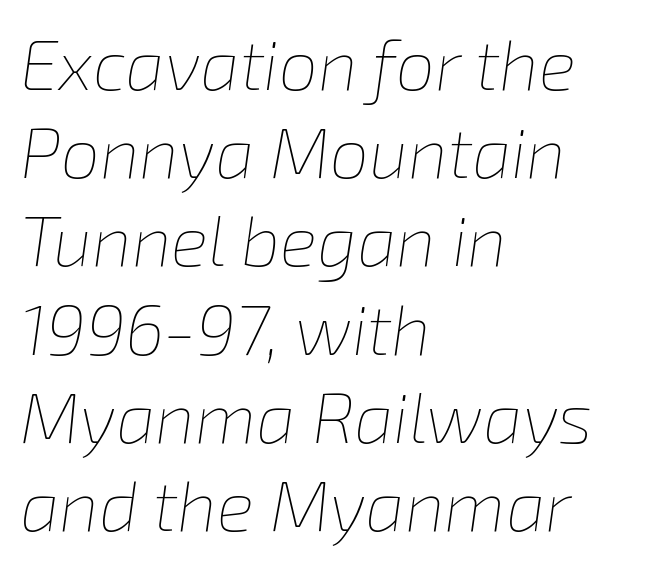
The image shows 70 px thin type, italic (leaning right); set left-aligned, normal line spacing (1.26x), normal letter spacing, not underlined; low stroke contrast and a medium x-height.
